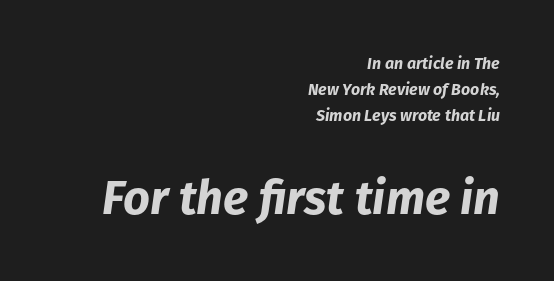
Observe the lean: these are italic letterforms. Chunky letters — that's bold for sure. Typeset ragged left — the right edge is the straight one. Descenders hang freely into open space.
